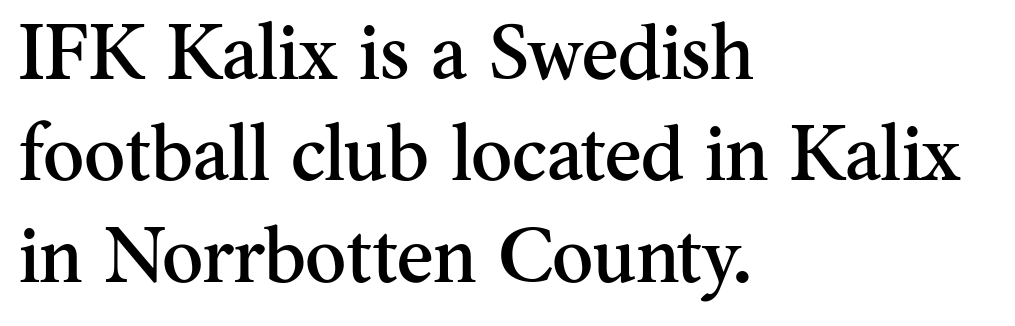
The image shows 78 px serif type, upright; set left-aligned, normal line spacing (1.3x), normal letter spacing, not underlined; medium stroke contrast and a small x-height.
